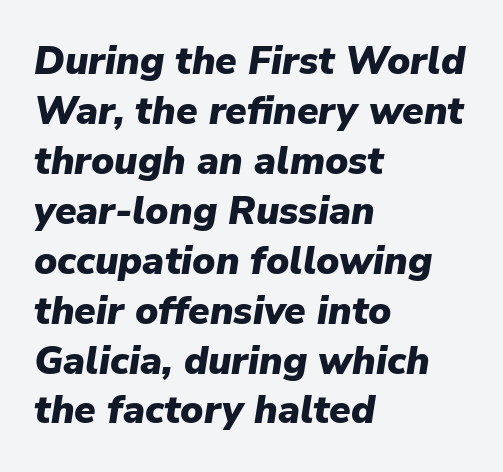
Q: Is the text bold? A: Yes.
Q: Is the text italic (slanted)? A: Yes, it leans right by about 9 degrees.
Q: Is the text underlined? A: No.
Q: How is the paragraph aligned? A: Left-aligned.
Q: Is the spacing between letters normal or unusually wide? A: Normal.
Q: Is the spacing between lines tight, normal or loose? A: Normal.
Q: Width (condensed, normal, or wide)? A: Normal.
Q: Stroke contrast? A: Low.
Q: x-height? A: Medium.
Q: Monospaced? A: No.
